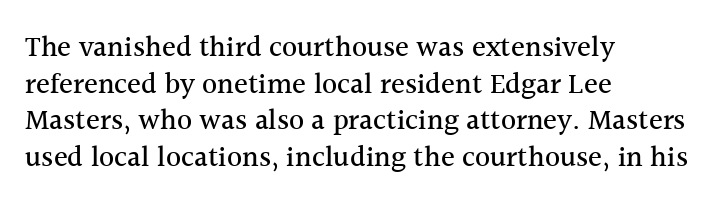
The image shows 29 px serif type, upright; set left-aligned, normal line spacing (1.26x), normal letter spacing, not underlined; a medium x-height.
